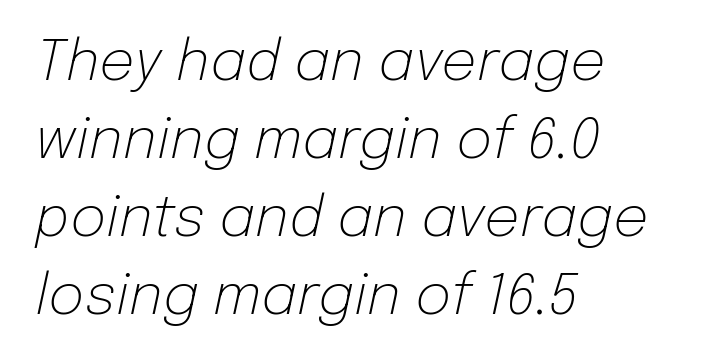
The letters look calm and open, with moderate or lighter stems. The space beneath each line is pristine and unruled. A student would call this left alignment; a typographer would say flush left, rag right. You could not count columns in this text — the font is proportionally spaced. Notice how descenders clear the ascenders below comfortably — that's standard leading. Is the type slanted? Yes — the strokes lean at a clear angle.
